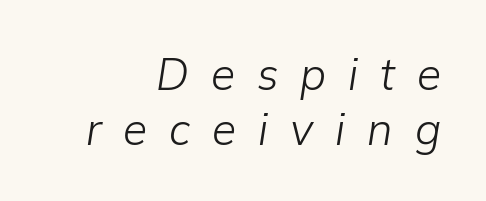
{"italic": "yes", "lean": "right", "slant_degrees": 9, "bold": "no", "weight": "light", "width": "normal", "stroke_contrast": "low", "x_height": "medium", "monospaced": "no", "underline": "no", "align": "right", "line_spacing_ratio": 1.24, "letter_spacing": "wide", "letter_spacing_em": 0.5, "glyph_px": 44}
